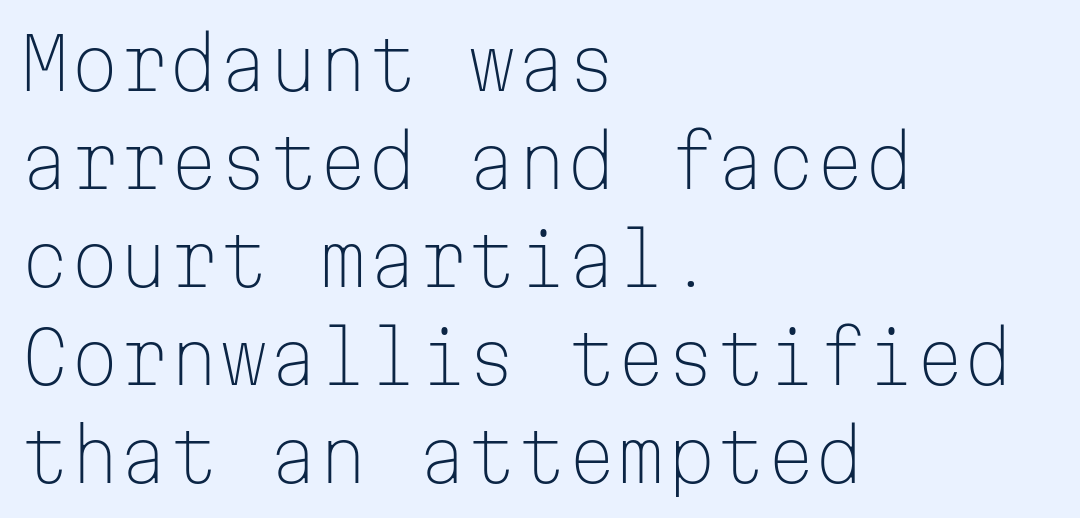
Ascenders rise straight up at ninety degrees. The letterforms sit shoulder to shoulder at normal distance. A clean baseline with only descenders dipping below it. Quick note: interline space is typical. The typesetting does not lean heavy: it is not bold. Monospaced: the letters line up in strict vertical columns.
